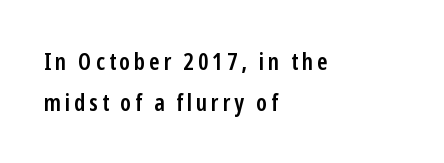
{"italic": "no", "bold": "semi", "underline": "no", "align": "left", "line_spacing": "normal", "line_spacing_ratio": 1.7, "glyph_px": 24}
